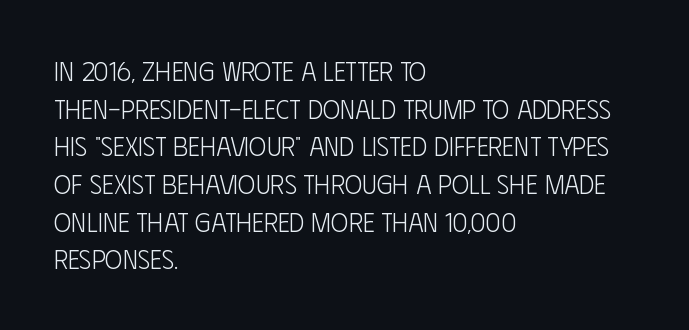
This sample is left-justified, so line endings fall wherever the words run out. Short note: letters normally spaced. These lines were composed using upright roman letters. Nothing heavy about these letters — not bold at all. The glyphs are unaccompanied by any horizontal stroke below them. Quick note: interline space is typical.
